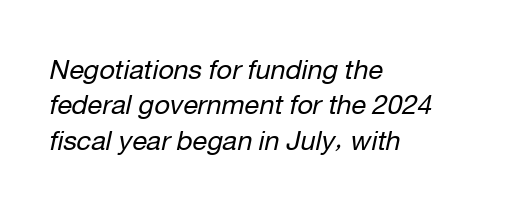
Stroke mass is kept to a normal reading level or below. Descenders hang freely into open space. Caption: standard tracking, unaltered. A typesetter would mark this as italic. Leading: standard.
